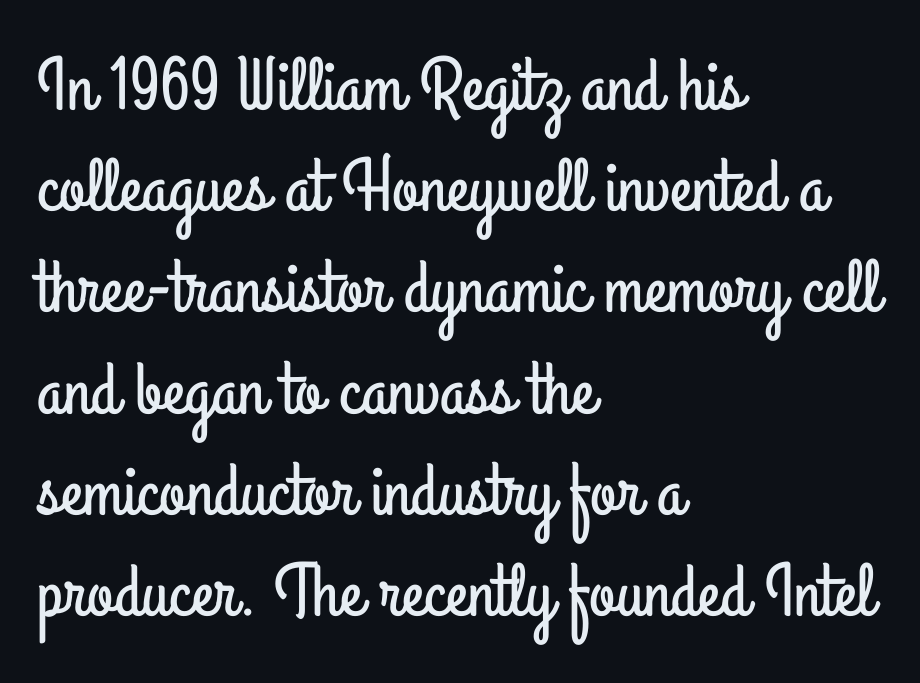
The image shows 75 px condensed sans-serif type, upright; set left-aligned, normal line spacing (1.35x), normal letter spacing, not underlined; low stroke contrast and a small x-height.
